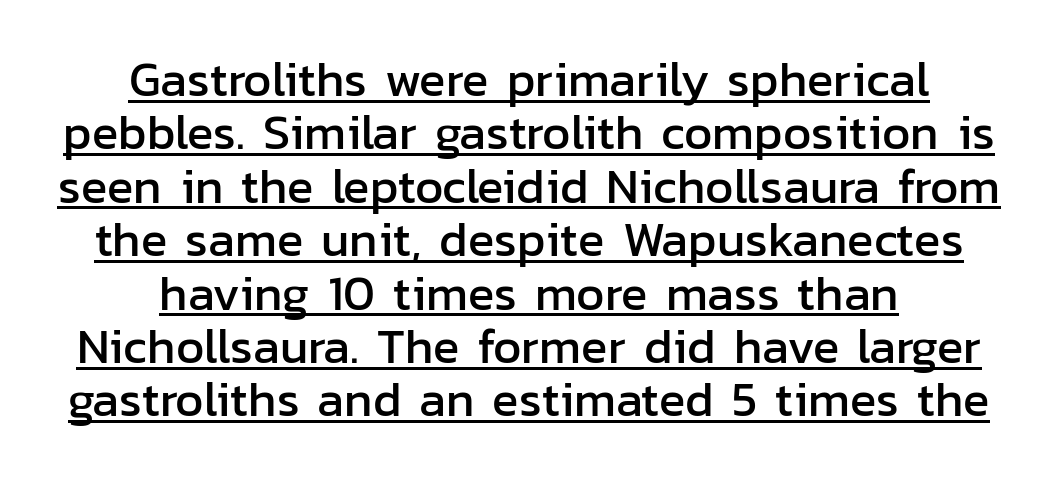
The face used here is rendered with its standard letterfit. The text was rendered using a sans face with plain stroke endings. Do the letters lean? They stand straight. Is this a fixed-width face? No — the glyphs have proportional, varying widths. Vertically, the passage feels compressed, each row crowding the next.
